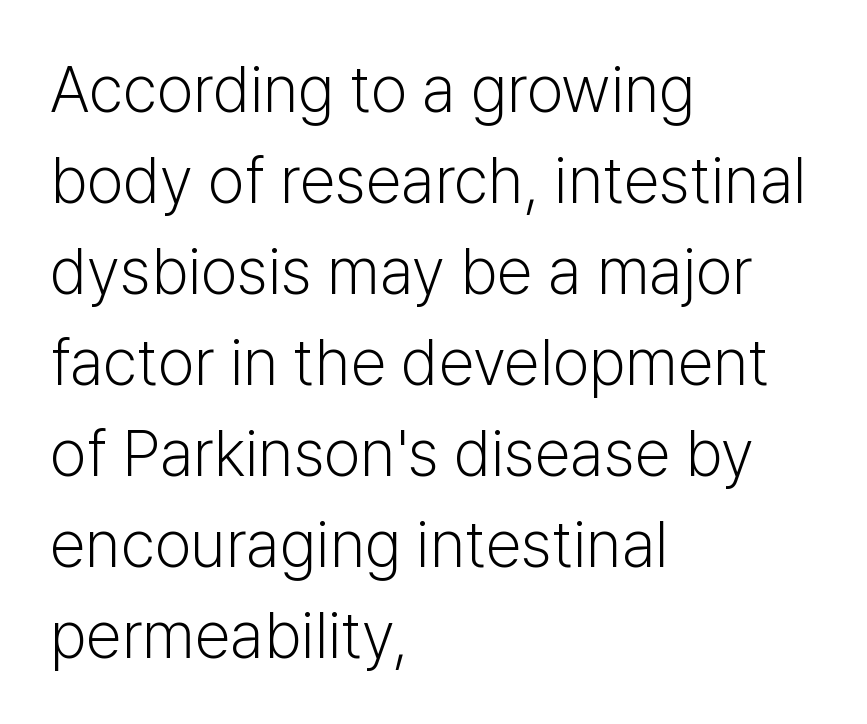
The image shows 65 px light sans-serif type, upright; set left-aligned, normal line spacing (1.4x), normal letter spacing, not underlined; low stroke contrast and a medium x-height.
